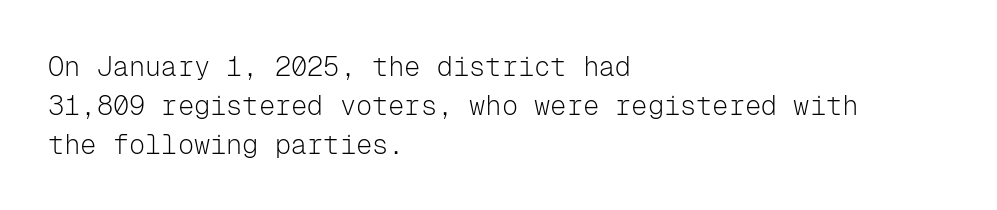
Nothing heavy about these letters — not bold at all. The block of text has a typical density, with ordinary space between rows. Posture: straight, roman, zero tilt. Quick note: underline off. The letterforms sit shoulder to shoulder at normal distance.
